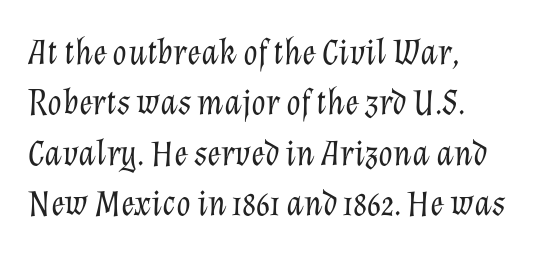
{"italic": "yes", "lean": "right", "slant_degrees": 12, "bold": "no", "weight": "light", "width": "normal", "stroke_contrast": "low", "x_height": "medium", "monospaced": "no", "underline": "no", "align": "left", "line_spacing": "normal", "line_spacing_ratio": 1.36, "letter_spacing": "normal", "letter_spacing_em": 0.0, "glyph_px": 37}
